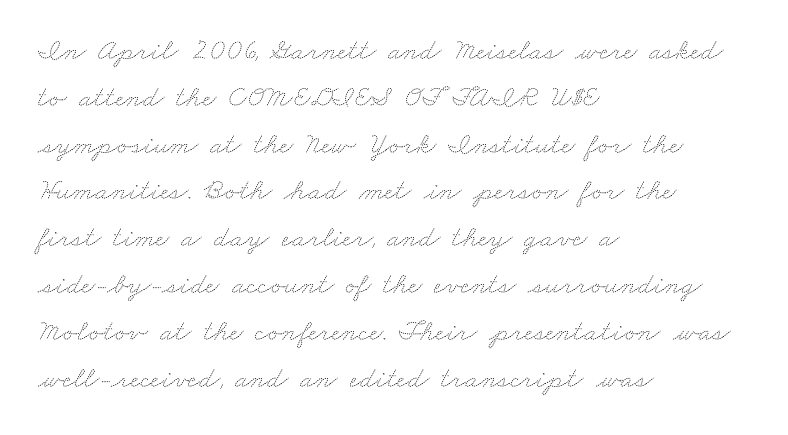
The image shows 30 px thin, wide type; set left-aligned, normal line spacing (1.56x), normal letter spacing, not underlined; medium stroke contrast and a small x-height.
